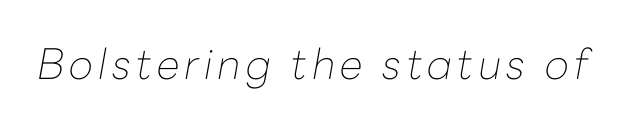
Q: Is the text bold? A: No.
Q: Is the text italic (slanted)? A: Yes, it leans right by about 10 degrees.
Q: Is the text underlined? A: No.
Q: Width (condensed, normal, or wide)? A: Normal.
Q: Stroke contrast? A: Low.
Q: x-height? A: Medium.
Q: Monospaced? A: No.
